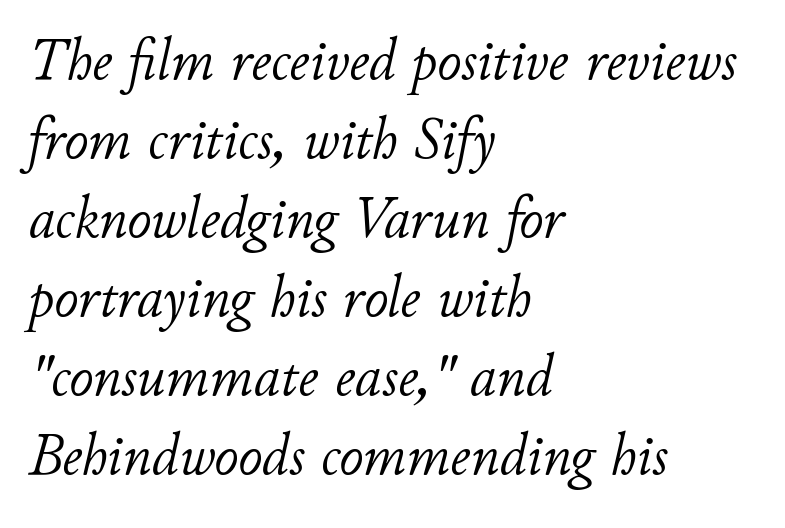
{"italic": "yes", "lean": "right", "slant_degrees": 11, "bold": "no", "weight": "light", "width": "normal", "stroke_contrast": "low", "x_height": "small", "monospaced": "no", "underline": "no", "align": "left", "line_spacing": "normal", "line_spacing_ratio": 1.34, "letter_spacing": "normal", "letter_spacing_em": 0.0, "glyph_px": 59}
